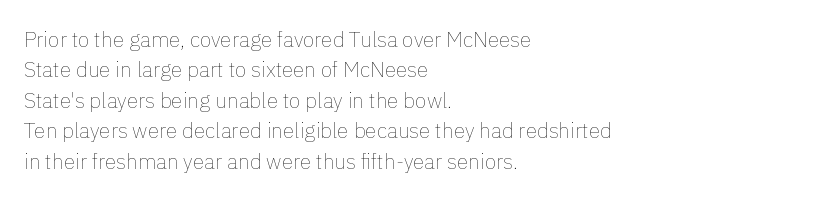
The image shows 21 px text type, upright; set left-aligned, normal line spacing (1.45x), normal letter spacing, not underlined.
